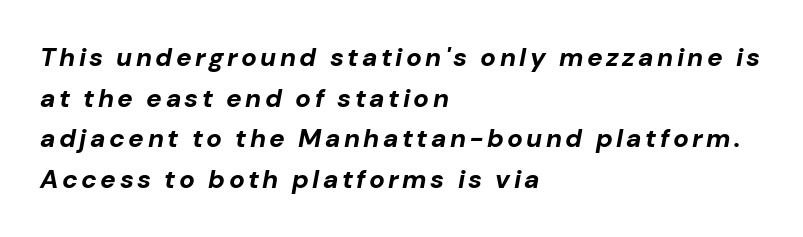
{"italic": "yes", "lean": "right", "slant_degrees": 10, "bold": "yes", "underline": "no", "align": "left", "line_spacing": "normal", "line_spacing_ratio": 1.56, "glyph_px": 26}
